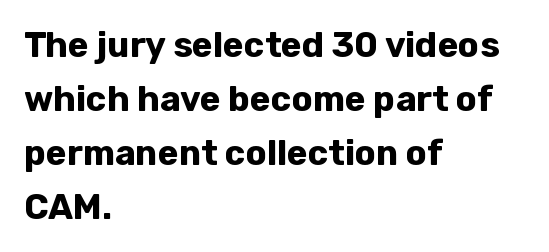
The image shows 35 px bold sans-serif type, upright; set left-aligned, normal line spacing (1.54x), normal letter spacing, not underlined; low stroke contrast and a medium x-height.
